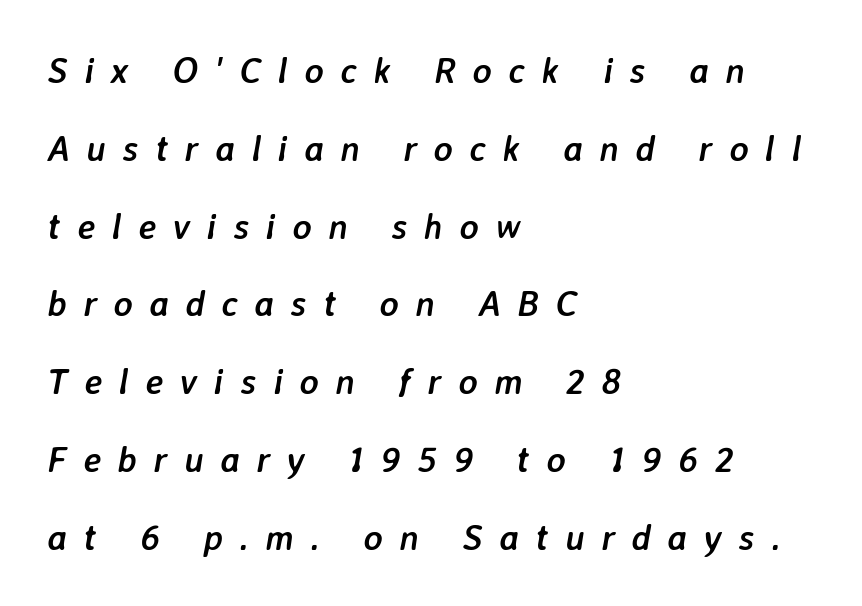
{"italic": "yes", "lean": "right", "slant_degrees": 7, "bold": "yes", "weight": "semibold", "width": "normal", "stroke_contrast": "low", "x_height": "medium", "monospaced": "no", "underline": "no", "align": "left", "line_spacing": "loose", "line_spacing_ratio": 2.16, "letter_spacing": "wide", "letter_spacing_em": 0.46, "glyph_px": 36}
